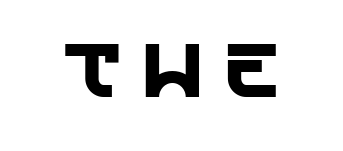
The letters advance in unequal steps, a hallmark of proportional type. The lettering stays uniformly vertical, giving the passage a roman look. These lines are composed in type without serifs. The letterforms stand isolated, each surrounded by extra space. A clean baseline with only descenders dipping below it.
